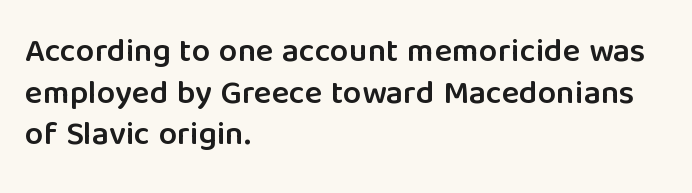
The image shows 33 px semibold sans-serif type, upright; set left-aligned, normal line spacing (1.26x), normal letter spacing, not underlined; low stroke contrast and a medium x-height.
